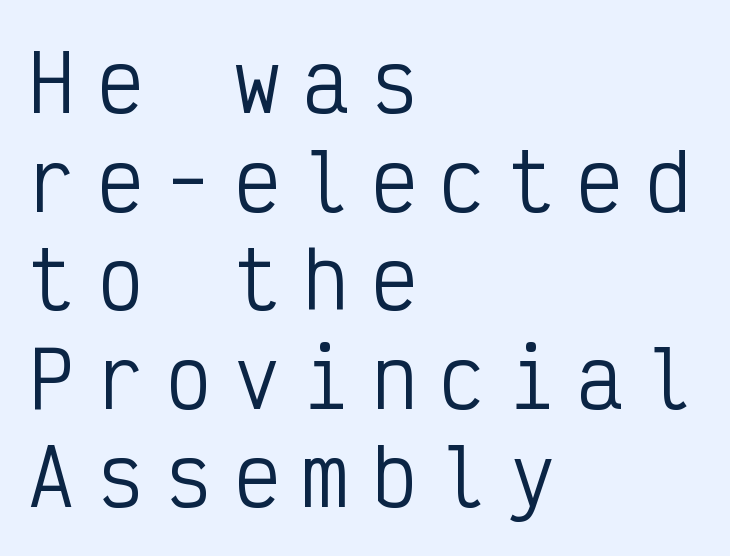
The image shows 77 px regular-weight, condensed sans-serif type, upright, monospaced; set left-aligned, normal line spacing (1.28x), unusually wide letter spacing (+0.29 em), not underlined; low stroke contrast and a medium x-height.
